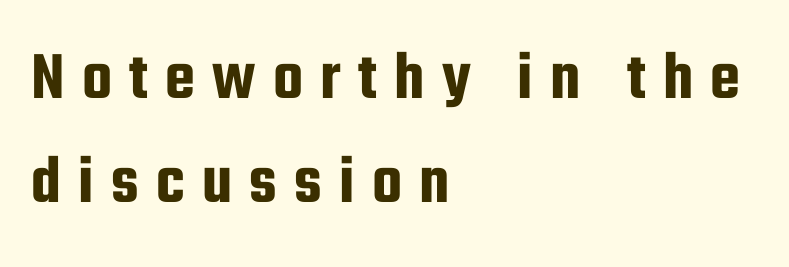
Left-aligned paragraph, ragged on the right. Nobody drew a line under any word here. A typesetter would call this proportional, since set widths differ per character. The vertical gap from one line to the next is medium.
